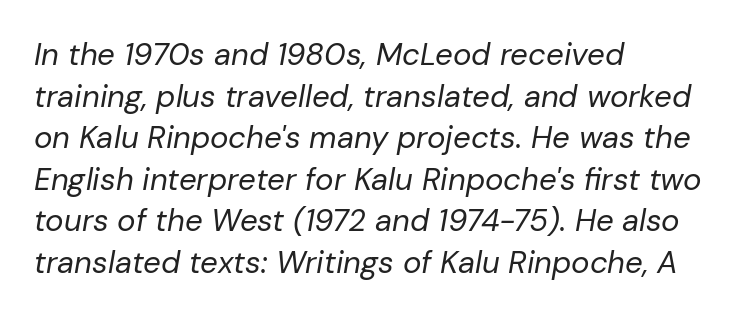
{"italic": "yes", "lean": "right", "slant_degrees": 10, "bold": "no", "weight": "regular", "width": "normal", "stroke_contrast": "low", "x_height": "medium", "monospaced": "no", "underline": "no", "align": "left", "line_spacing": "normal", "line_spacing_ratio": 1.34, "letter_spacing": "normal", "letter_spacing_em": 0.0, "glyph_px": 31}
